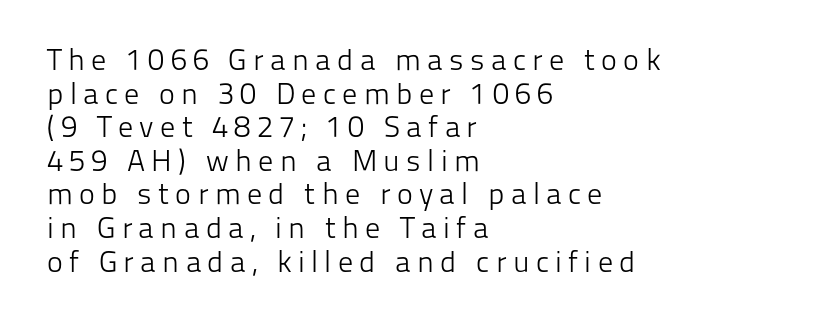
{"serif": "no", "italic": "no", "bold": "no", "weight": "light", "width": "normal", "stroke_contrast": "low", "x_height": "medium", "monospaced": "no", "underline": "no", "align": "left", "line_spacing": "tight", "line_spacing_ratio": 1.12, "letter_spacing": "wide", "letter_spacing_em": 0.21, "glyph_px": 30}
